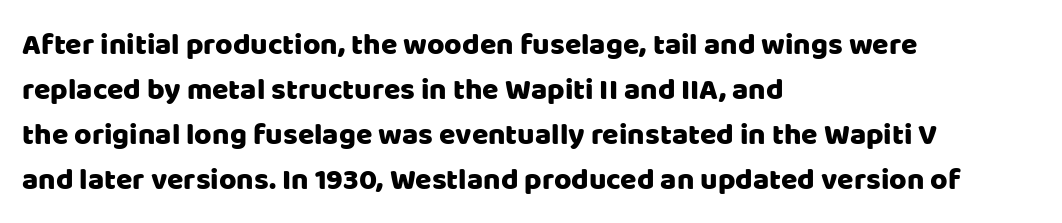
The image shows 30 px sans-serif type, upright; set left-aligned, normal line spacing (1.5x), normal letter spacing, not underlined; low stroke contrast and a large x-height.
